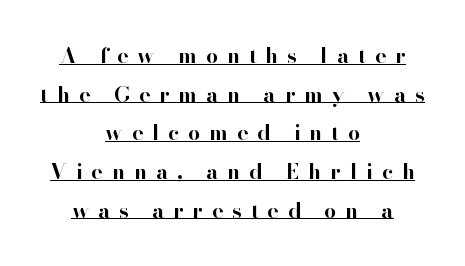
{"italic": "no", "bold": "yes", "underline": "yes", "align": "center", "line_spacing_ratio": 1.84, "letter_spacing": "wide", "letter_spacing_em": 0.43, "glyph_px": 21}
